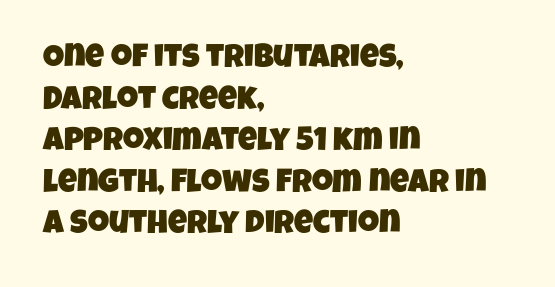
Q: Is the typeface a serif or a sans-serif typeface? A: Sans-serif.
Q: Is the text underlined? A: No.
Q: How is the paragraph aligned? A: Left-aligned.
Q: Is the spacing between letters normal or unusually wide? A: Normal.
Q: Is the spacing between lines tight, normal or loose? A: Normal.
Q: Width (condensed, normal, or wide)? A: Condensed.
Q: Stroke contrast? A: Low.
Q: x-height? A: Large.
Q: Monospaced? A: No.
